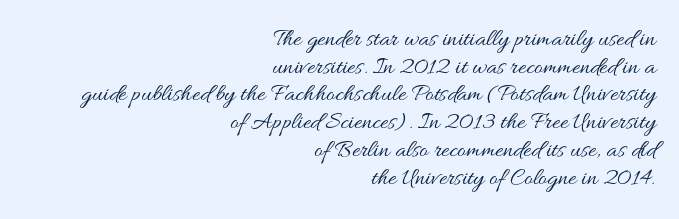
The image shows 25 px text type; set right-aligned, tight line spacing (1.11x), normal letter spacing, not underlined.
